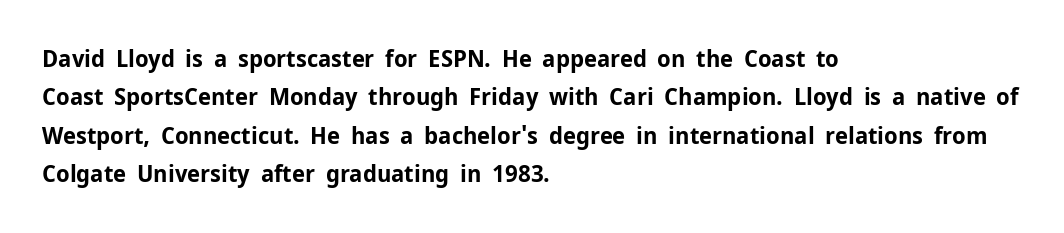
{"italic": "no", "bold": "yes", "underline": "no", "align": "left", "line_spacing": "normal", "line_spacing_ratio": 1.6, "letter_spacing": "normal", "letter_spacing_em": 0.0, "glyph_px": 24}
